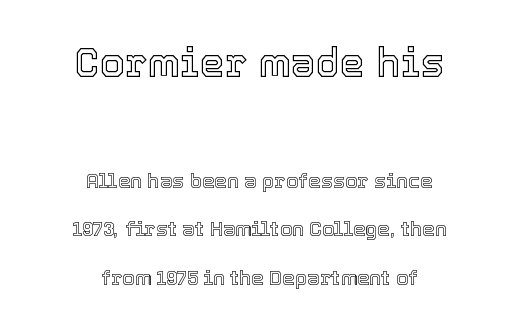
The image shows 40 px text type, upright; set centered, loose line spacing (2.42x), normal letter spacing, not underlined; the first (top) block is 2.0x larger; a medium x-height.
